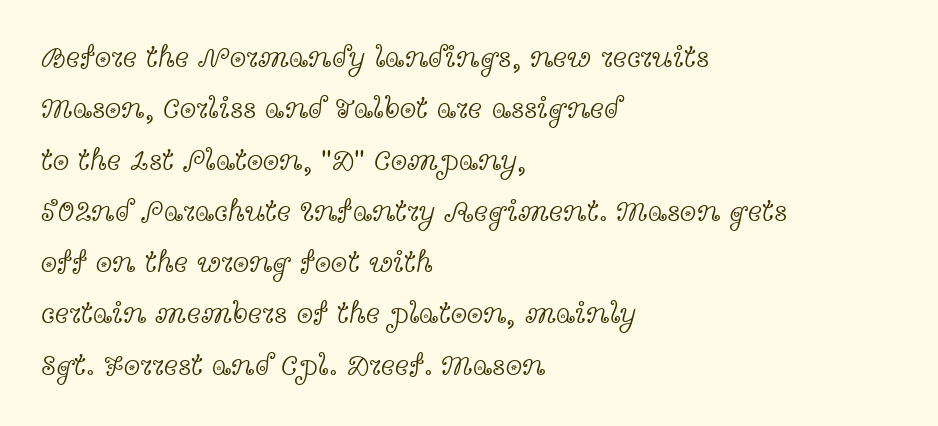
Old-style or modern, the face here clearly has serifs. Leftover space on each line is placed entirely after the last word. Anything drawn beneath the words? Only blank space. A quiet, ordinary-to-light weight characterises the typeface. Observe the ordinary spacing: letters are neighbours, not strangers.
